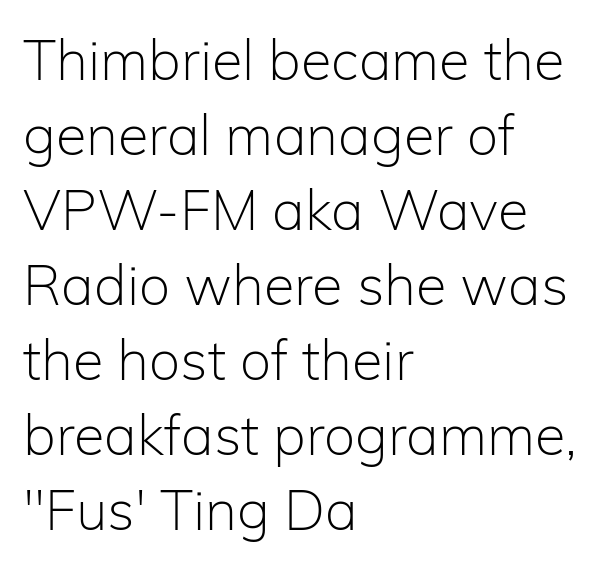
Q: Is the text bold? A: No.
Q: Is the text italic (slanted)? A: No, it is upright.
Q: Is the typeface a serif or a sans-serif typeface? A: Sans-serif.
Q: Is the text underlined? A: No.
Q: How is the paragraph aligned? A: Left-aligned.
Q: Is the spacing between letters normal or unusually wide? A: Normal.
Q: Is the spacing between lines tight, normal or loose? A: Normal.
Q: Width (condensed, normal, or wide)? A: Normal.
Q: Stroke contrast? A: Low.
Q: x-height? A: Medium.
Q: Monospaced? A: No.
